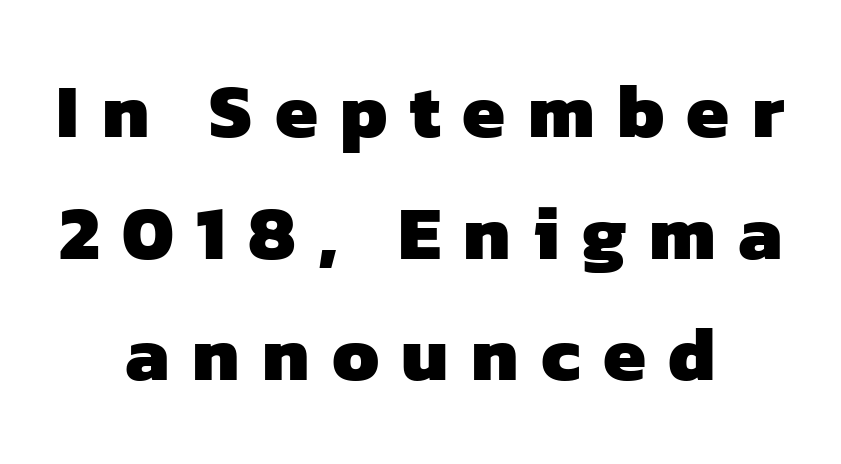
{"serif": "no", "bold": "yes", "weight": "heavy", "width": "normal", "stroke_contrast": "low", "x_height": "medium", "monospaced": "no", "underline": "no", "align": "center", "line_spacing": "normal", "line_spacing_ratio": 1.58, "letter_spacing": "wide", "letter_spacing_em": 0.29, "glyph_px": 77}
